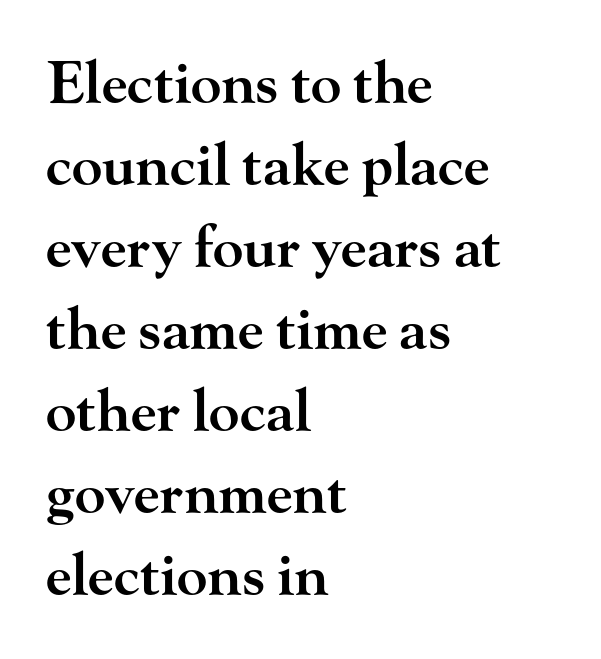
{"serif": "yes", "italic": "no", "bold": "semi", "weight": "semibold", "width": "wide", "stroke_contrast": "high", "x_height": "small", "monospaced": "no", "underline": "no", "align": "left", "line_spacing": "normal", "line_spacing_ratio": 1.44, "letter_spacing": "normal", "letter_spacing_em": 0.0, "glyph_px": 57}
